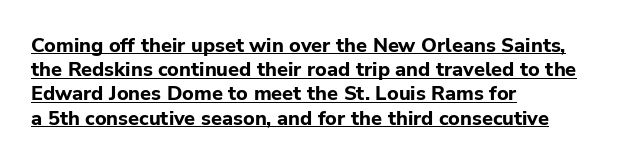
{"italic": "no", "bold": "yes", "underline": "yes", "align": "left", "line_spacing_ratio": 1.21, "letter_spacing": "normal", "letter_spacing_em": 0.0, "glyph_px": 20}
